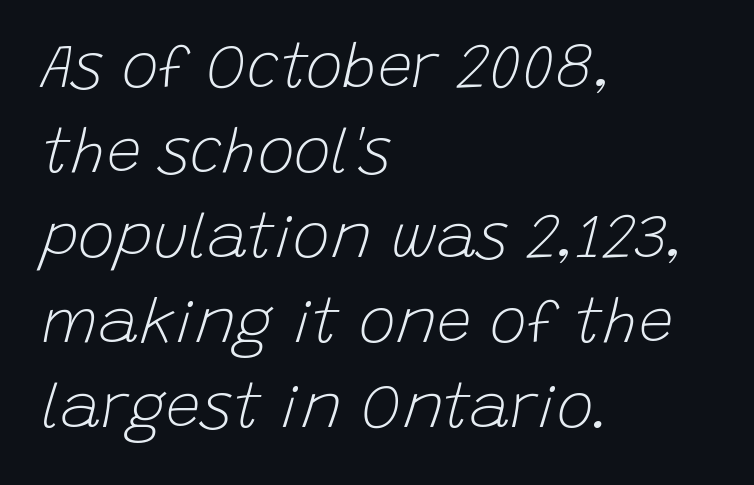
The space between consecutive lines is moderate. Between one letter and the next there's only the usual sliver of space. Has an underline been added? It has not. Stems here are at most as thick as an everyday book face. Style check: oblique.
